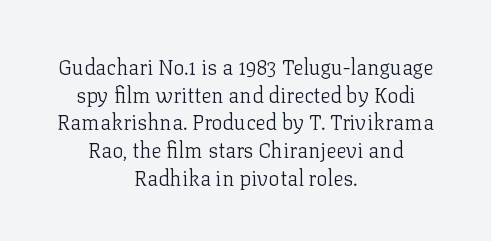
Q: Is the text bold? A: No.
Q: Is the text italic (slanted)? A: No, it is upright.
Q: Is the text underlined? A: No.
Q: How is the paragraph aligned? A: Centered.
Q: Is the spacing between letters normal or unusually wide? A: Normal.
Q: Is the spacing between lines tight, normal or loose? A: Normal.
